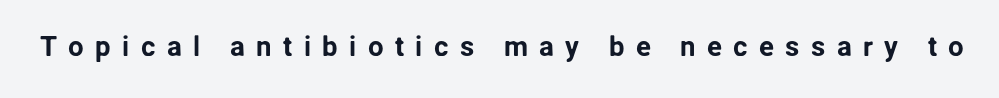
Q: Is the text italic (slanted)? A: No, it is upright.
Q: Is the typeface a serif or a sans-serif typeface? A: Sans-serif.
Q: Is the text underlined? A: No.
Q: Is the spacing between letters normal or unusually wide? A: Unusually wide.
Q: Width (condensed, normal, or wide)? A: Normal.
Q: Stroke contrast? A: Low.
Q: x-height? A: Medium.
Q: Monospaced? A: No.
